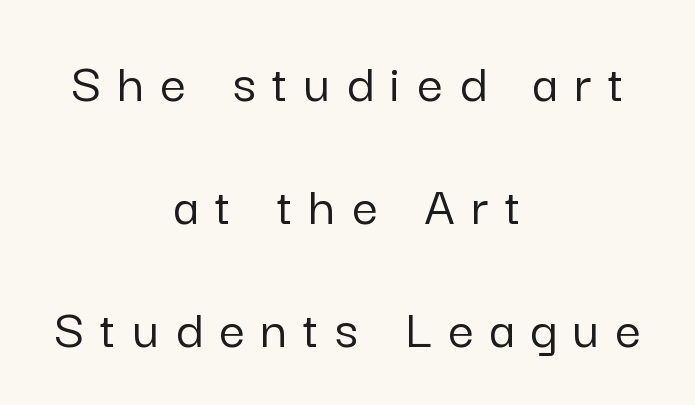
The type is letterspaced generously, with wide tracking. Notice how the stems are strictly vertical — no italics here. Each letter's strokes conclude bluntly, with no projecting serifs. No word sits above an underline. Each letter keeps its own natural width here, so spacing adapts to shape.
